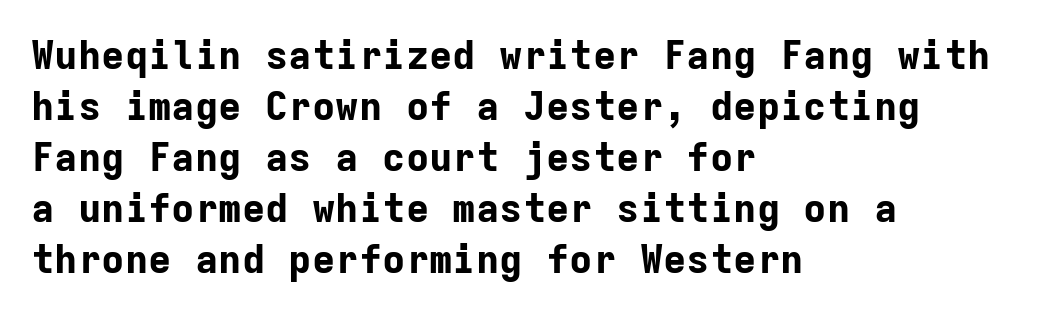
Line spacing here is normal. Monospaced: the letters line up in strict vertical columns. Are there feet on the stems? There aren't — it's a sans. The zone under the glyphs is completely vacant.
